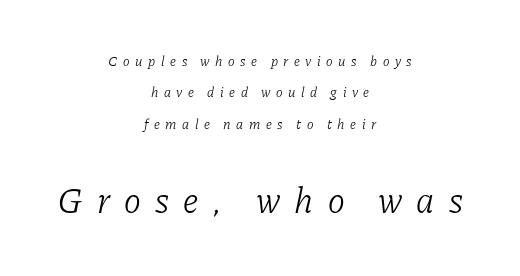
Q: Is the text bold? A: No.
Q: Is the text italic (slanted)? A: Yes, it leans right by about 11 degrees.
Q: Is the typeface a serif or a sans-serif typeface? A: Serif.
Q: Is the text underlined? A: No.
Q: How is the paragraph aligned? A: Centered.
Q: Is the spacing between letters normal or unusually wide? A: Unusually wide.
Q: Is the spacing between lines tight, normal or loose? A: Loose.
Q: Which block of text is set in a larger size, the first (top) or the second (bottom)? A: The second (bottom) one.
Q: Width (condensed, normal, or wide)? A: Normal.
Q: Stroke contrast? A: Low.
Q: x-height? A: Medium.
Q: Monospaced? A: No.
